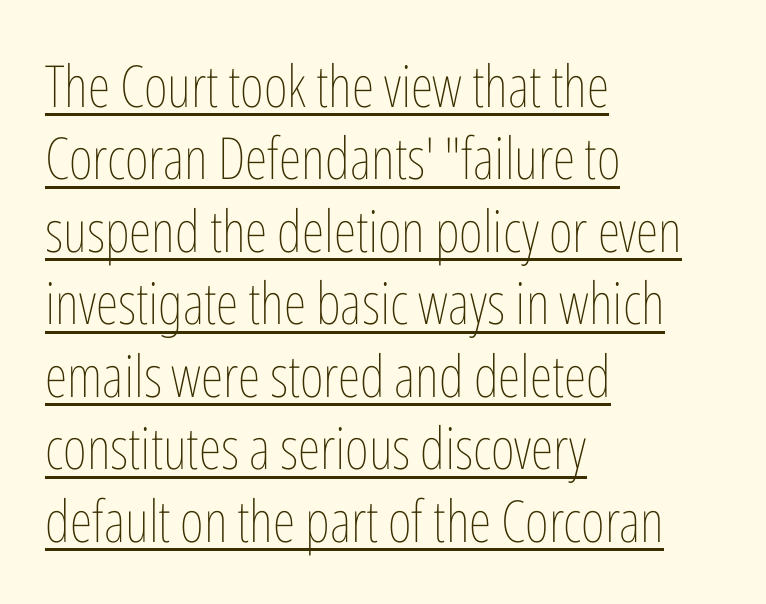
The image shows 58 px thin, condensed type, upright; set left-aligned, normal line spacing (1.25x), normal letter spacing, underlined; low stroke contrast and a medium x-height.
